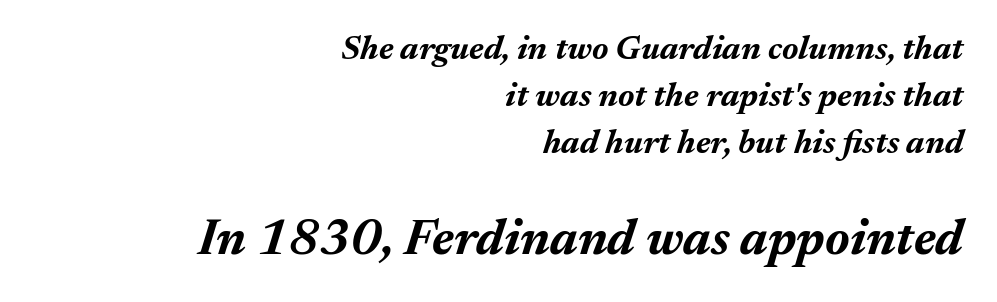
No word sits above an underline. Set as a true bold cut, around the 700 mark. The line texture is even and compact thanks to regular tracking. This sample uses an oblique cut, with every glyph tilted off the vertical.
